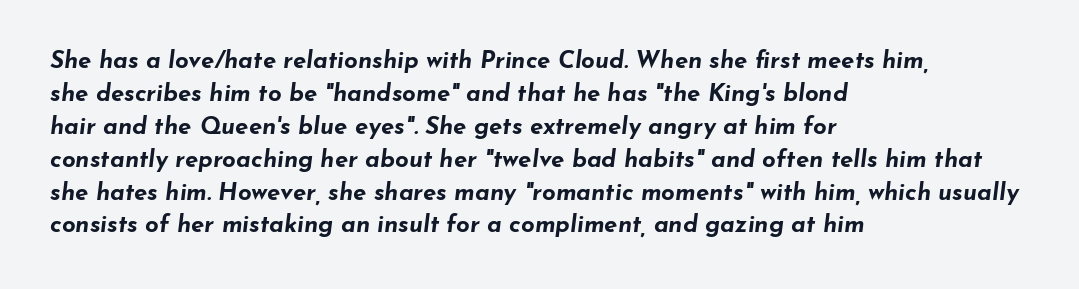
This sample keeps an unexceptional amount of space between lines. The strokes are fattened all the way to bold. Visually the block forms a straight wall on the left and a jagged coastline on the right. The passage shown leans; its letterforms are oblique. Descenders are the only things crossing below the line.
